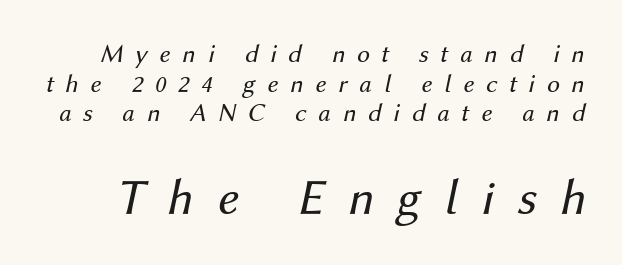
Q: Is the text bold? A: No.
Q: Is the text italic (slanted)? A: Yes, it leans right by about 12 degrees.
Q: Is the text underlined? A: No.
Q: Is the spacing between letters normal or unusually wide? A: Unusually wide.
Q: Is the spacing between lines tight, normal or loose? A: Tight.
Q: Which block of text is set in a larger size, the first (top) or the second (bottom)? A: The second (bottom) one.
Q: Width (condensed, normal, or wide)? A: Normal.
Q: Stroke contrast? A: Medium.
Q: x-height? A: Medium.
Q: Monospaced? A: No.
